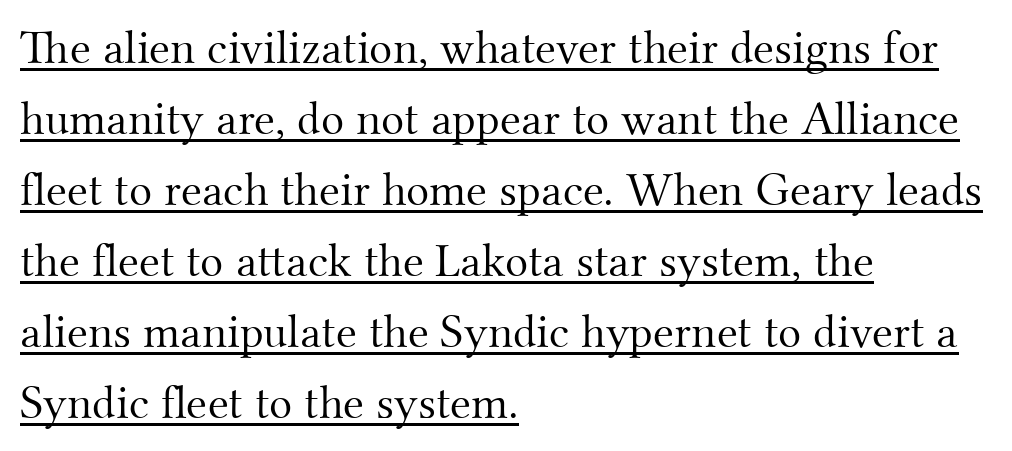
Q: Is the text bold? A: No.
Q: Is the text italic (slanted)? A: No, it is upright.
Q: Is the typeface a serif or a sans-serif typeface? A: Serif.
Q: Is the text underlined? A: Yes.
Q: How is the paragraph aligned? A: Left-aligned.
Q: Is the spacing between letters normal or unusually wide? A: Normal.
Q: Is the spacing between lines tight, normal or loose? A: Normal.
Q: Width (condensed, normal, or wide)? A: Normal.
Q: Stroke contrast? A: Medium.
Q: x-height? A: Small.
Q: Monospaced? A: No.
